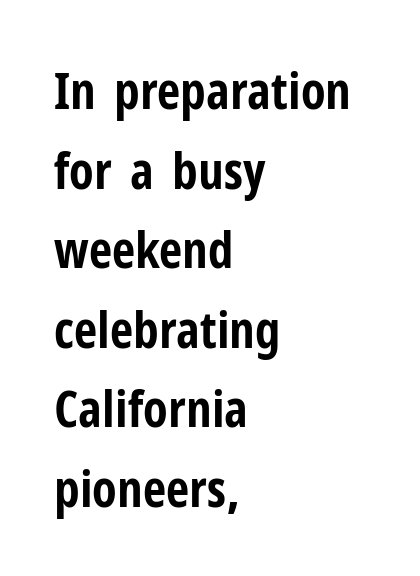
The image shows 51 px bold, condensed sans-serif type, upright; set left-aligned, normal line spacing (1.56x), normal letter spacing, not underlined; low stroke contrast and a medium x-height.
